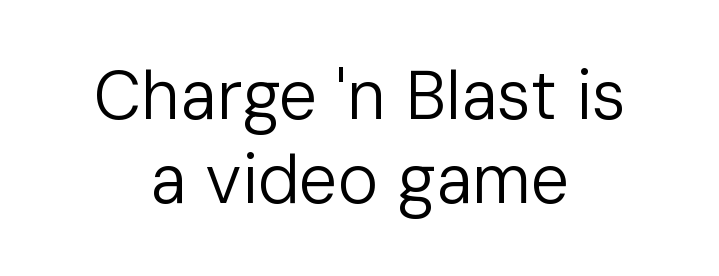
The image shows 68 px regular-weight sans-serif type, upright; set centered, line spacing 1.23x, normal letter spacing, not underlined; low stroke contrast and a medium x-height.
